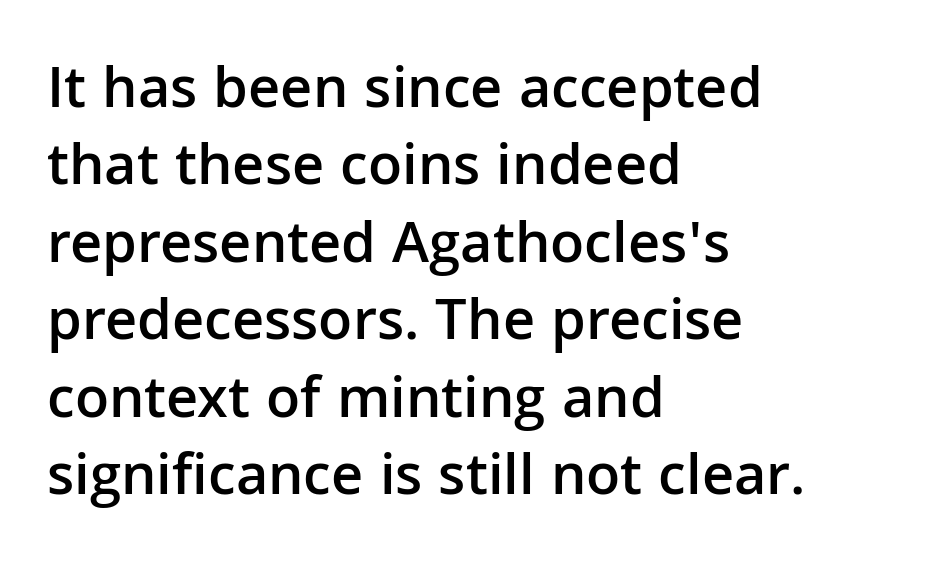
Summary of vertical rhythm: regular, with standard interline spacing. The lettering holds an erect, upright posture throughout. Short and long lines alike share a common starting point at left. In terms of letterform style, serifs are entirely absent. Is the type bold? Partly — it's a semibold, heavier than regular but not fully bold.
